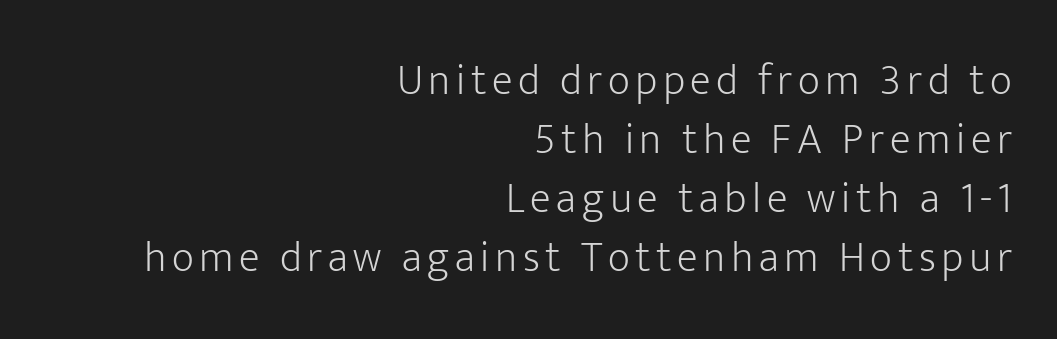
The image shows 43 px light sans-serif type, upright; set right-aligned, normal line spacing (1.37x), not underlined; low stroke contrast and a medium x-height.
